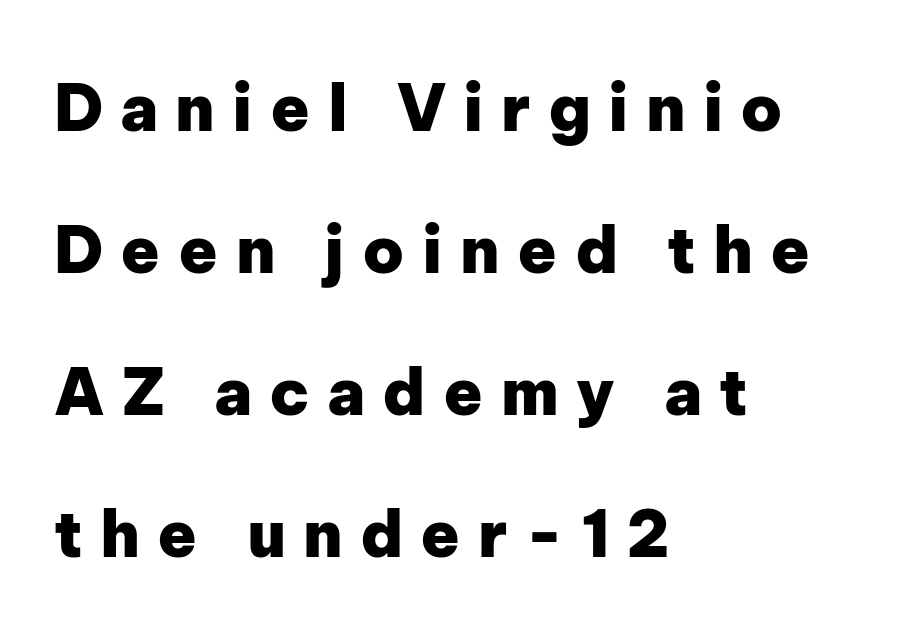
Q: Is the text bold? A: Yes.
Q: Is the text italic (slanted)? A: No, it is upright.
Q: Is the typeface a serif or a sans-serif typeface? A: Sans-serif.
Q: Is the text underlined? A: No.
Q: How is the paragraph aligned? A: Left-aligned.
Q: Is the spacing between letters normal or unusually wide? A: Unusually wide.
Q: Is the spacing between lines tight, normal or loose? A: Loose.
Q: Width (condensed, normal, or wide)? A: Normal.
Q: Stroke contrast? A: Low.
Q: x-height? A: Medium.
Q: Monospaced? A: No.
